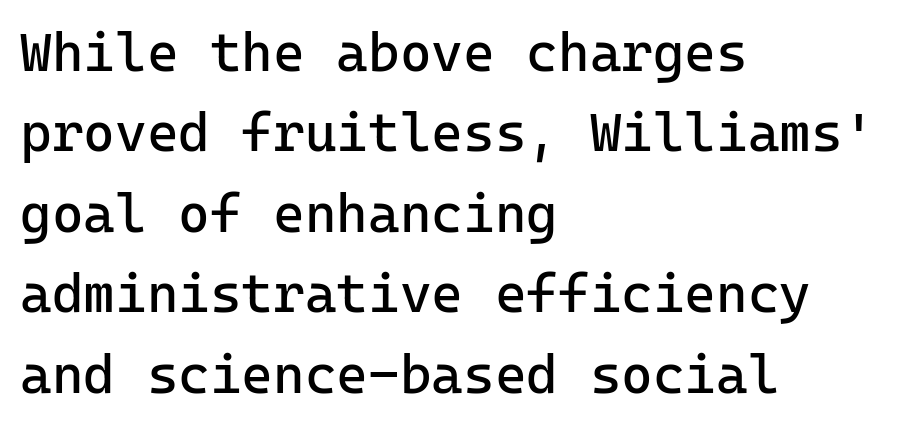
The specimen omits any rule beneath the text block's lines. The font is comparable to plain body text, perhaps lighter. Line beginnings align vertically; line endings do not. Monospaced: the letters line up in strict vertical columns. This is the regular roman posture of the typeface.
